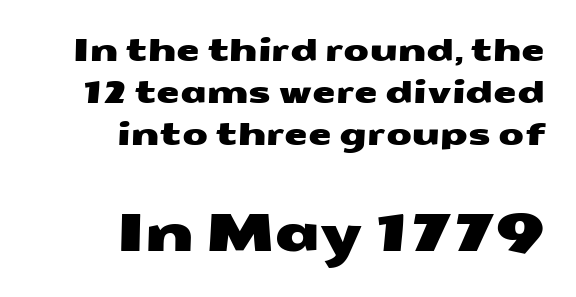
Descenders hang freely into open space. Small over large — that's the arrangement of the two blocks here. Between one letter and the next there's only the usual sliver of space. The space between consecutive lines is moderate. Do the characters align in a grid? No, the font is proportional.
